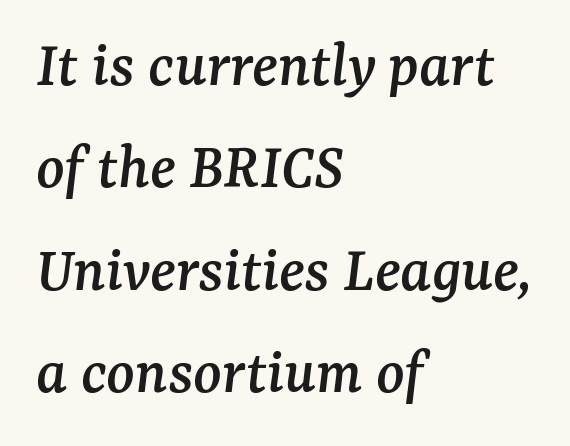
Each letter keeps its own natural width here, so spacing adapts to shape. The horizontal fit of the characters is conventional and even. The baseline area is clear. Regarding leading, the lines here are spaced in the standard way. This is serif lettering, the kind often seen in printed books. The compositor pushed each line to the left boundary.
